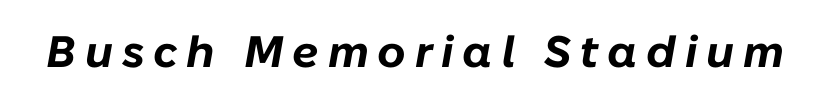
{"italic": "yes", "lean": "right", "slant_degrees": 10, "bold": "yes", "weight": "bold", "width": "normal", "stroke_contrast": "low", "x_height": "medium", "monospaced": "no", "underline": "no", "letter_spacing": "wide", "letter_spacing_em": 0.2, "glyph_px": 44}
